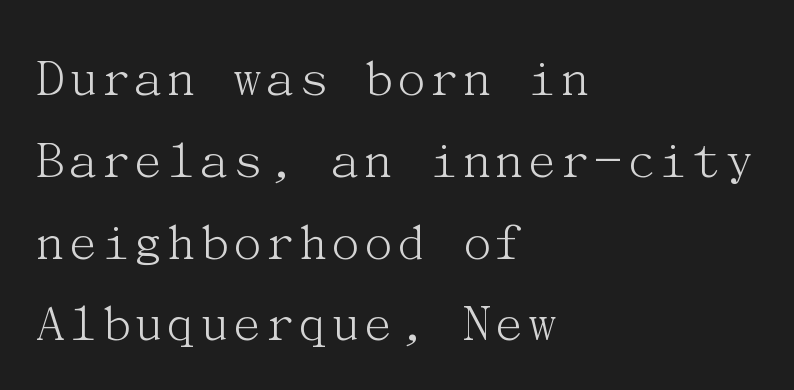
The image shows 56 px light serif type, upright; set left-aligned, normal line spacing (1.46x), normal letter spacing, not underlined; medium stroke contrast and a medium x-height.
